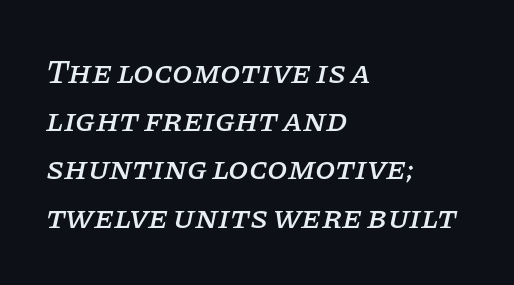
The image shows 33 px serif type, italic (leaning right); set left-aligned, normal line spacing (1.46x), normal letter spacing, not underlined; low stroke contrast and a large x-height.
